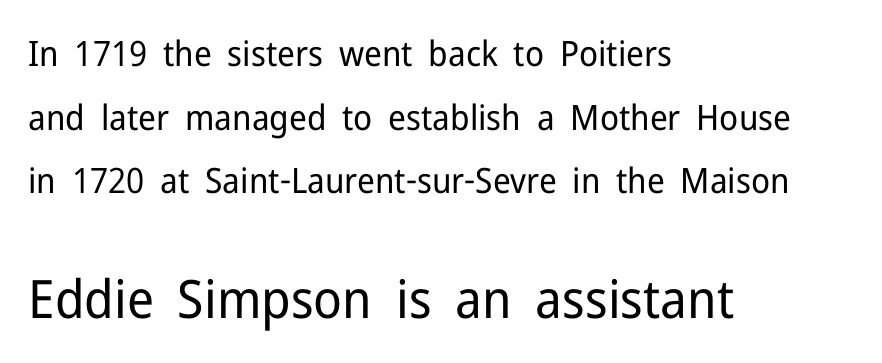
{"serif": "no", "italic": "no", "bold": "no", "weight": "regular", "width": "normal", "stroke_contrast": "low", "x_height": "medium", "monospaced": "no", "underline": "no", "align": "left", "line_spacing_ratio": 1.82, "letter_spacing": "normal", "letter_spacing_em": 0.0, "larger_block": "second", "size_ratio": 1.51, "glyph_px": 53}
